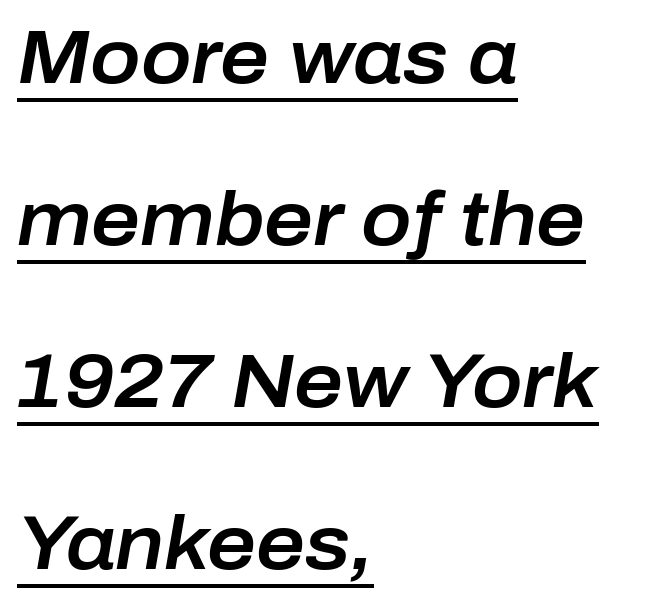
The image shows 75 px text type, italic (leaning right); set left-aligned, loose line spacing (2.16x), normal letter spacing, underlined; low stroke contrast and a medium x-height.
